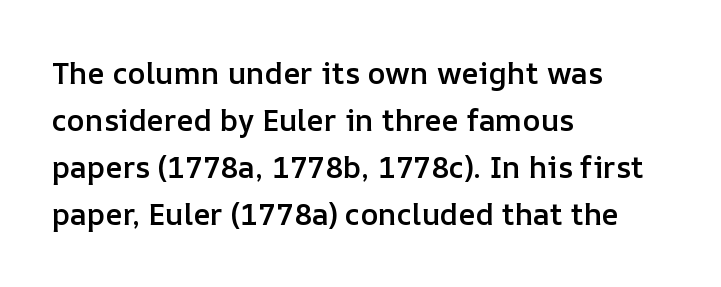
No word sits above an underline. Words appear dense and cohesive because spacing is normal. Notice how descenders clear the ascenders below comfortably — that's standard leading. The passage shown is typed in a proportional face where columns would drift. As a designer I'd log this as weight 600, semibold.
